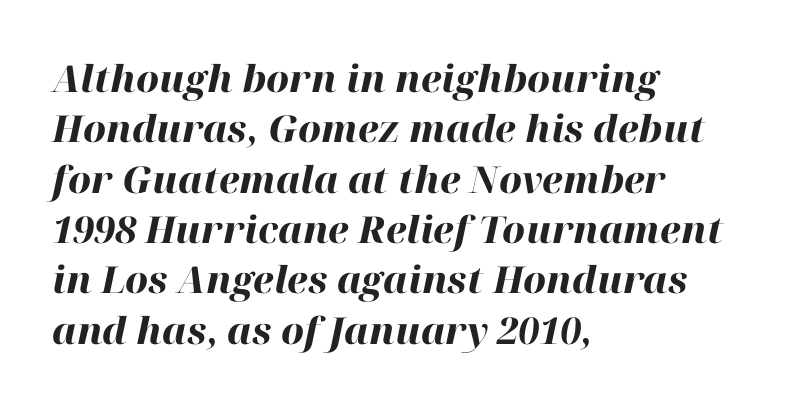
The horizontal fit of the characters is conventional and even. Vertical spacing — default. The specimen omits any rule beneath the text block's lines. If you drew a line through each stem, it would be angled. Notice how the passage keeps a crisp vertical edge on the left only. Each glyph is drawn with heavy, bold strokes.
